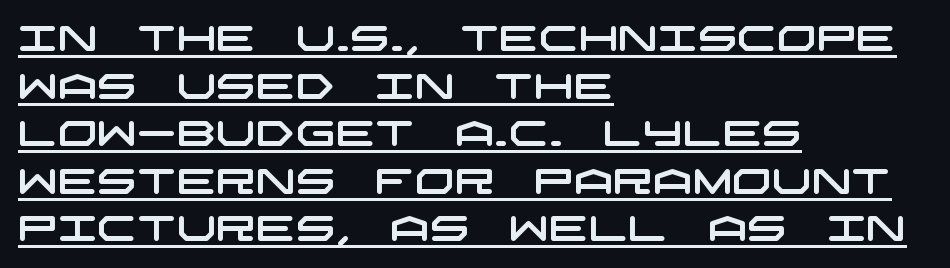
The image shows 35 px wide sans-serif type; set left-aligned, normal line spacing (1.36x), normal letter spacing, underlined; low stroke contrast and a large x-height.
